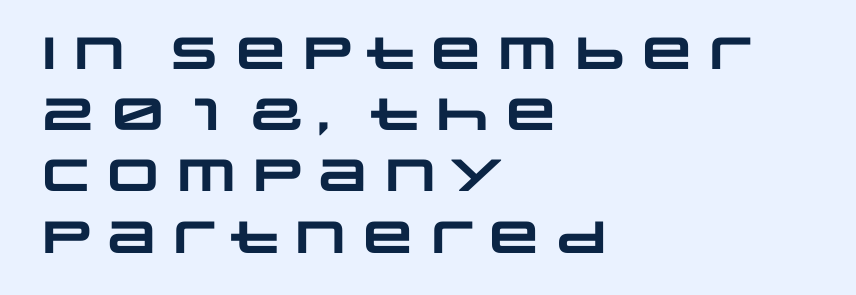
Q: Is the text bold? A: Yes.
Q: Is the typeface a serif or a sans-serif typeface? A: Sans-serif.
Q: Is the text underlined? A: No.
Q: How is the paragraph aligned? A: Left-aligned.
Q: Is the spacing between letters normal or unusually wide? A: Normal.
Q: Is the spacing between lines tight, normal or loose? A: Normal.
Q: Width (condensed, normal, or wide)? A: Wide.
Q: Stroke contrast? A: Low.
Q: x-height? A: Large.
Q: Monospaced? A: No.
